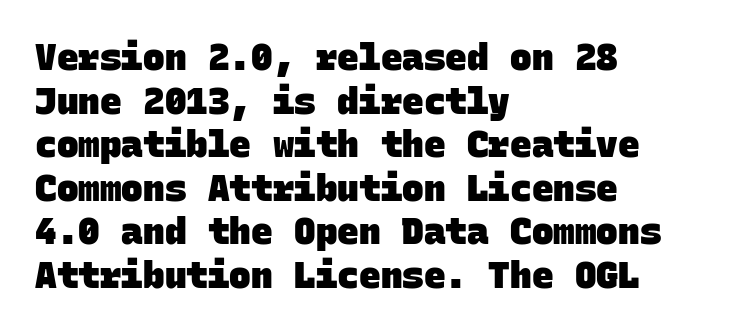
Q: Is the text bold? A: Yes.
Q: Is the typeface a serif or a sans-serif typeface? A: Sans-serif.
Q: Is the text underlined? A: No.
Q: How is the paragraph aligned? A: Left-aligned.
Q: Is the spacing between letters normal or unusually wide? A: Normal.
Q: Width (condensed, normal, or wide)? A: Normal.
Q: Stroke contrast? A: Low.
Q: x-height? A: Large.
Q: Monospaced? A: Yes.
